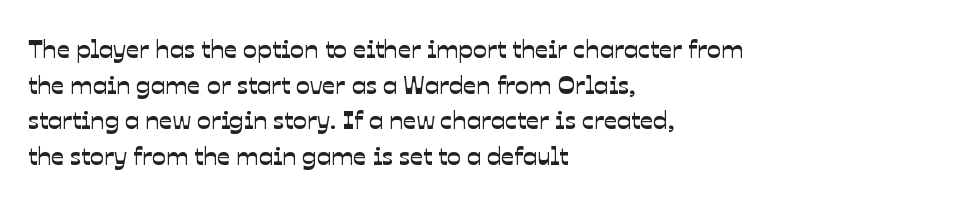
Underlining? Definitely not there. Line starts are locked; line ends wander. This rendering leaves character spacing at its baseline value. Evenly set lines give the paragraph a standard silhouette.
